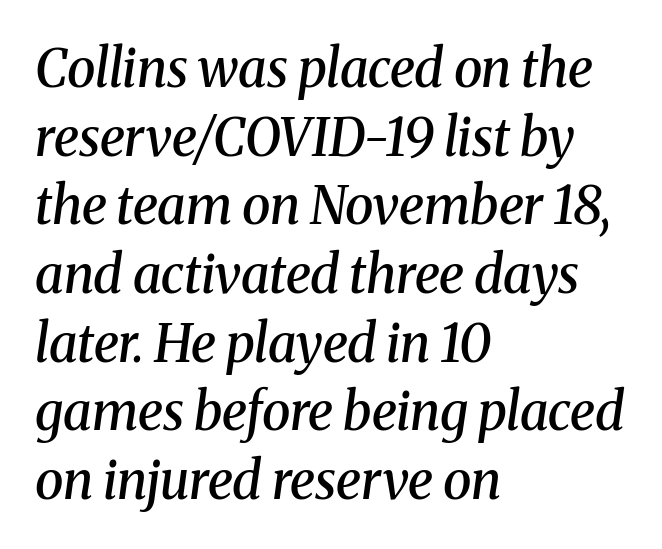
The image shows 52 px semibold serif type, italic (leaning right); set left-aligned, normal line spacing (1.32x), normal letter spacing, not underlined; medium stroke contrast and a medium x-height.
